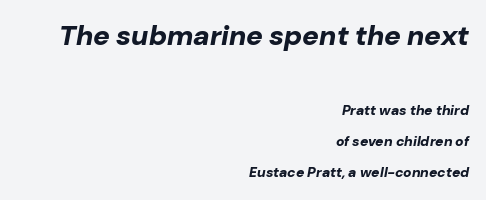
The image shows 28 px bold type, italic (leaning right); set right-aligned, loose line spacing (2.21x), normal letter spacing, not underlined; the first (top) block is 2.0x larger; low stroke contrast and a medium x-height.
